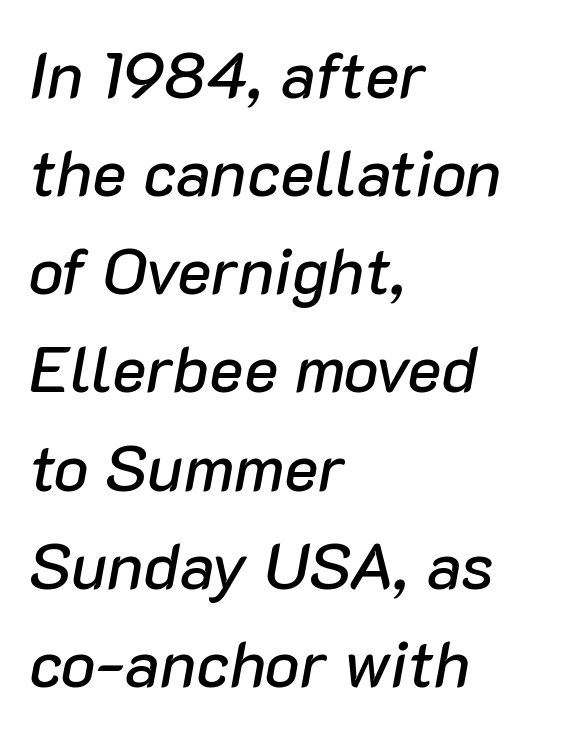
Q: Is the text italic (slanted)? A: Yes, it leans right by about 10 degrees.
Q: Is the text underlined? A: No.
Q: How is the paragraph aligned? A: Left-aligned.
Q: Is the spacing between letters normal or unusually wide? A: Normal.
Q: Is the spacing between lines tight, normal or loose? A: Normal.
Q: Width (condensed, normal, or wide)? A: Normal.
Q: Stroke contrast? A: Low.
Q: x-height? A: Medium.
Q: Monospaced? A: No.
